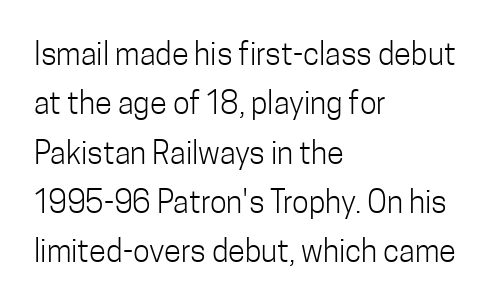
This reads as an unemphasized weight, regular at the heaviest. The face used here is a sans, in the tradition of grotesques and geometrics. Each new line begins a customary step beneath the previous one. Varying glyph widths throughout — classic text-font behaviour. Descenders are the only things crossing below the line.
